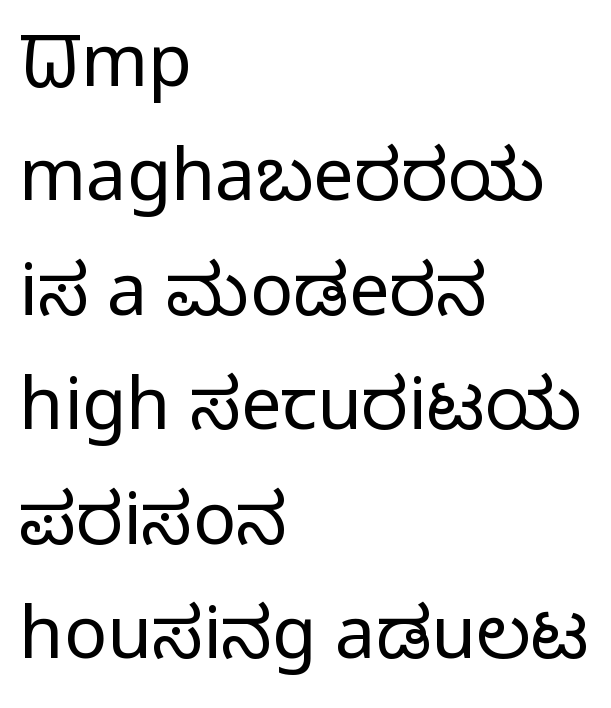
This sample is left-justified, so line endings fall wherever the words run out. Bold? No — there's no thickening of the strokes. Note: no serifs on the glyphs. The rendering uses natural spacing where letterforms have individual widths.
